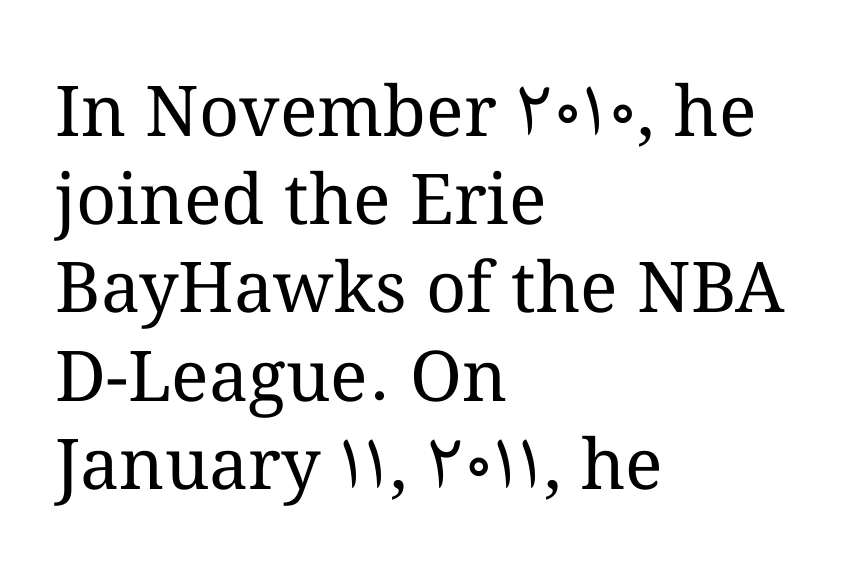
Q: Is the text bold? A: No.
Q: Is the text italic (slanted)? A: No, it is upright.
Q: Is the text underlined? A: No.
Q: How is the paragraph aligned? A: Left-aligned.
Q: Is the spacing between letters normal or unusually wide? A: Normal.
Q: Is the spacing between lines tight, normal or loose? A: Normal.
Q: Width (condensed, normal, or wide)? A: Normal.
Q: Stroke contrast? A: Medium.
Q: x-height? A: Medium.
Q: Monospaced? A: No.
